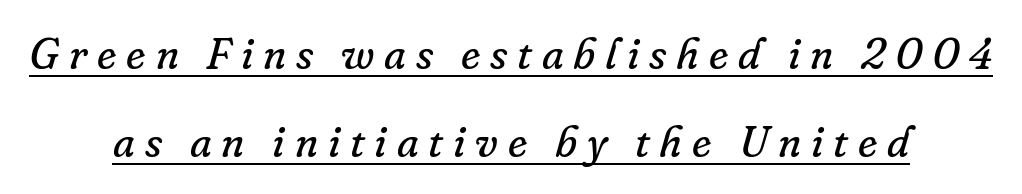
The image shows 43 px regular-weight serif type, italic (leaning right); set centered, loose line spacing (2.04x), unusually wide letter spacing (+0.23 em), underlined; low stroke contrast and a small x-height.
